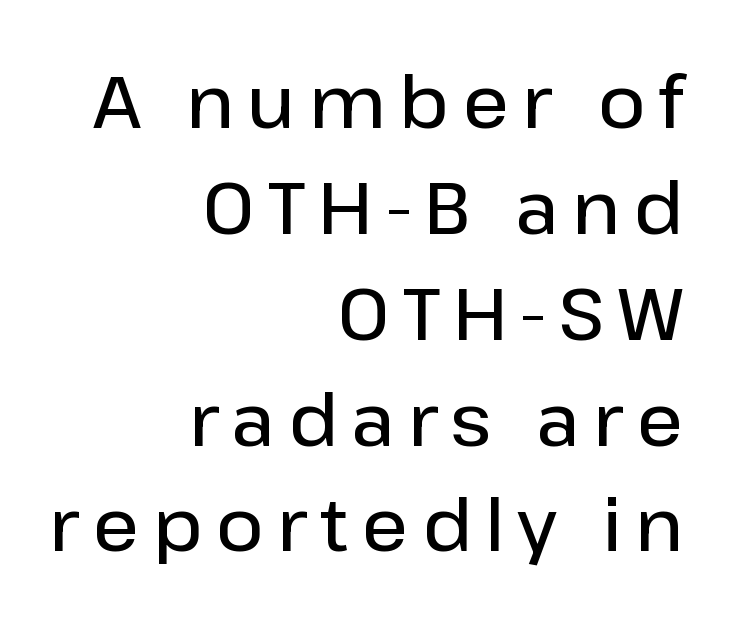
The image shows 73 px semibold sans-serif type, upright; set right-aligned, normal line spacing (1.45x), not underlined; low stroke contrast and a medium x-height.
